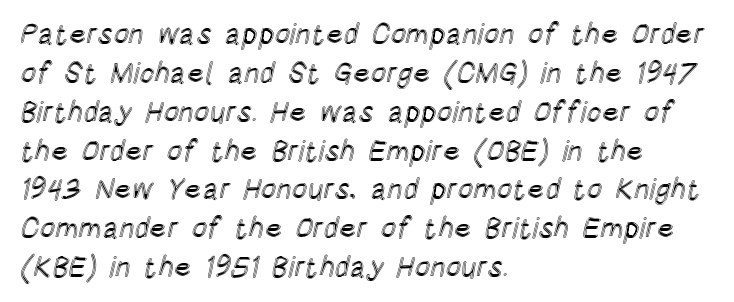
The line texture is even and compact thanks to regular tracking. These lines are rendered in a variable-pitch font. Horizontally, the lines are justified to the leading edge only. The gap between lines stays unmarked. Horizontal bands of white between lines are of average thickness.
